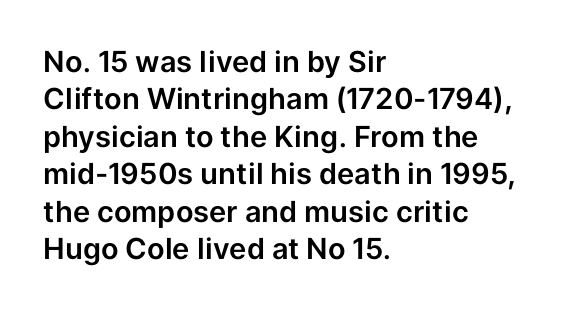
{"serif": "no", "italic": "no", "width": "normal", "stroke_contrast": "low", "x_height": "medium", "monospaced": "no", "underline": "no", "align": "left", "line_spacing": "normal", "line_spacing_ratio": 1.29, "letter_spacing": "normal", "letter_spacing_em": 0.0, "glyph_px": 29}
